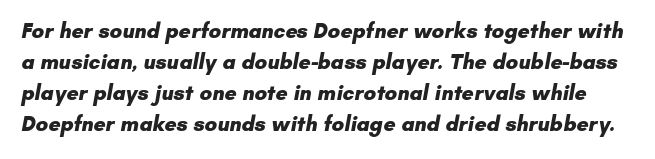
Q: Is the text bold? A: Yes.
Q: Is the text underlined? A: No.
Q: Is the spacing between letters normal or unusually wide? A: Normal.
Q: Is the spacing between lines tight, normal or loose? A: Normal.
